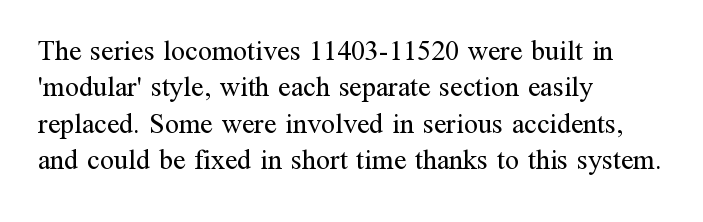
Q: Is the text bold? A: No.
Q: Is the text italic (slanted)? A: No, it is upright.
Q: Is the typeface a serif or a sans-serif typeface? A: Serif.
Q: Is the text underlined? A: No.
Q: How is the paragraph aligned? A: Left-aligned.
Q: Is the spacing between letters normal or unusually wide? A: Normal.
Q: Is the spacing between lines tight, normal or loose? A: Normal.
Q: Width (condensed, normal, or wide)? A: Normal.
Q: Stroke contrast? A: Medium.
Q: x-height? A: Medium.
Q: Monospaced? A: No.
